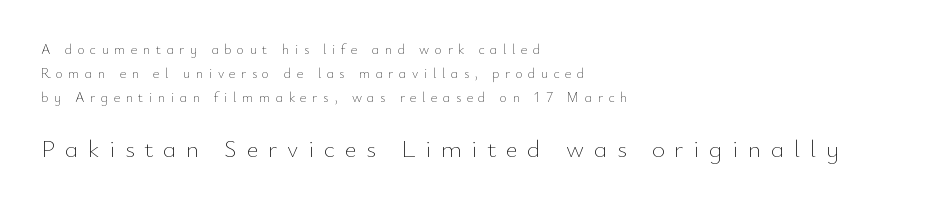
{"italic": "no", "bold": "no", "underline": "no", "align": "left", "line_spacing_ratio": 1.73, "letter_spacing": "wide", "letter_spacing_em": 0.39, "larger_block": "second", "size_ratio": 1.79, "glyph_px": 25}
